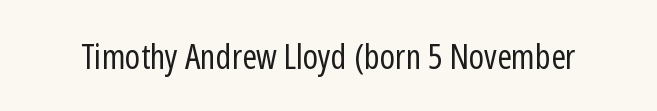
Vertical strokes here are truly vertical. Each letter keeps its own natural width here, so spacing adapts to shape. Tracking here is standard; glyphs follow each other at the usual distance. These lines are composed in type without serifs.
